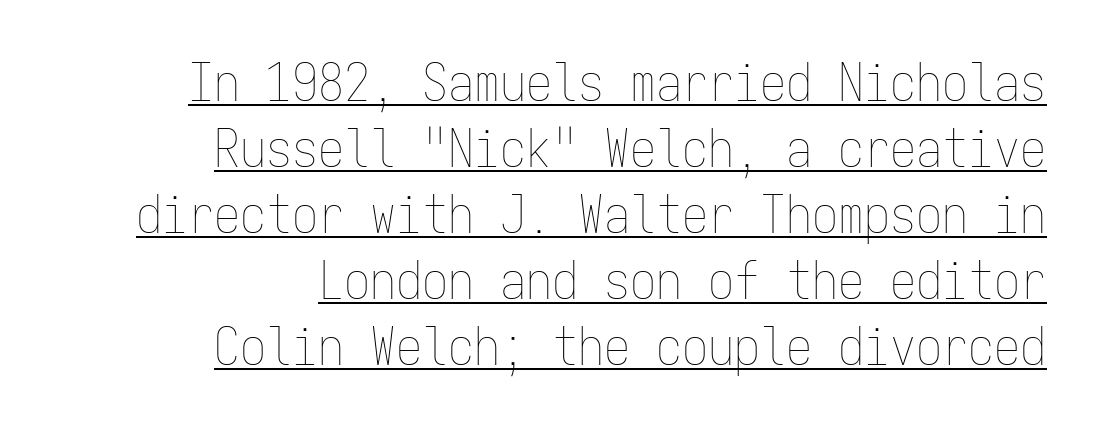
The image shows 52 px thin, condensed type, upright, monospaced; set right-aligned, normal line spacing (1.27x), normal letter spacing, underlined; low stroke contrast and a medium x-height.
